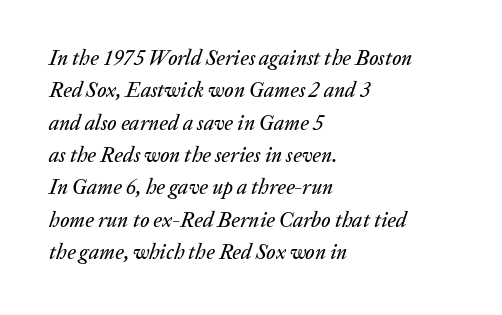
Q: Is the text italic (slanted)? A: Yes, it leans right by about 20 degrees.
Q: Is the text underlined? A: No.
Q: How is the paragraph aligned? A: Left-aligned.
Q: Is the spacing between letters normal or unusually wide? A: Normal.
Q: Is the spacing between lines tight, normal or loose? A: Normal.
